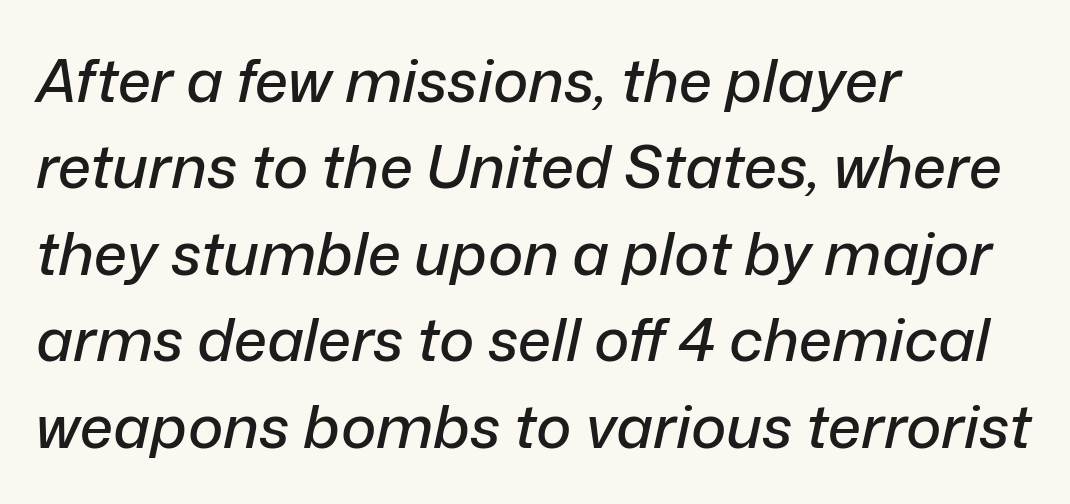
The image shows 60 px text type, italic (leaning right); set left-aligned, normal line spacing (1.44x), normal letter spacing, not underlined; low stroke contrast and a medium x-height.
